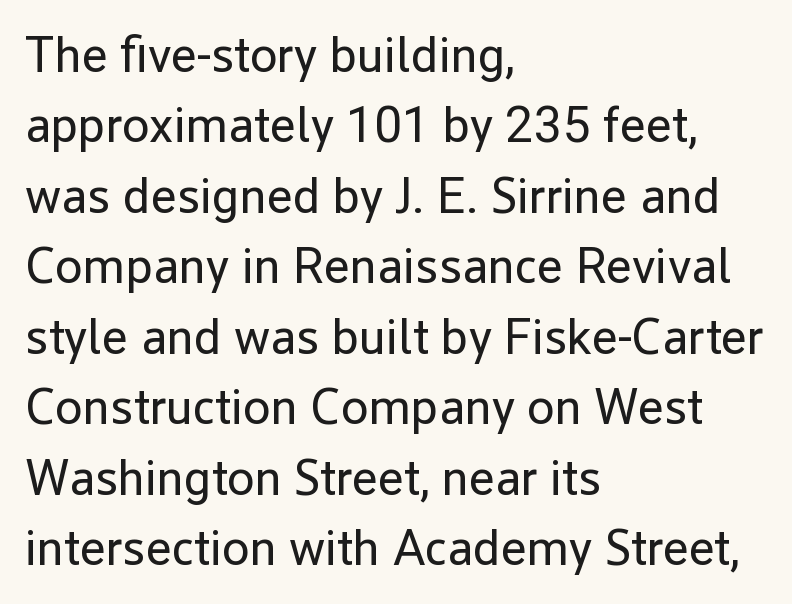
Q: Is the text bold? A: No.
Q: Is the text italic (slanted)? A: No, it is upright.
Q: Is the typeface a serif or a sans-serif typeface? A: Sans-serif.
Q: Is the text underlined? A: No.
Q: How is the paragraph aligned? A: Left-aligned.
Q: Is the spacing between letters normal or unusually wide? A: Normal.
Q: Is the spacing between lines tight, normal or loose? A: Normal.
Q: Width (condensed, normal, or wide)? A: Normal.
Q: Stroke contrast? A: Low.
Q: x-height? A: Medium.
Q: Monospaced? A: No.
